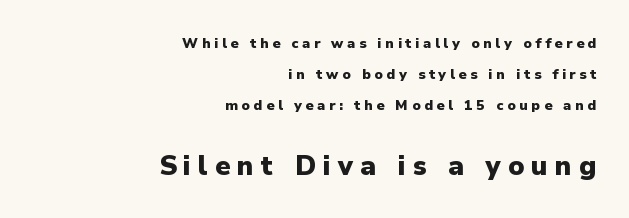
Line spacing here is loose. Italic: no, the glyphs are upright roman. If you squint, the bottom block still reads clearly — it's the larger of the two. Clear beneath every line of the passage. These words are printed bold, with thick strokes throughout.
